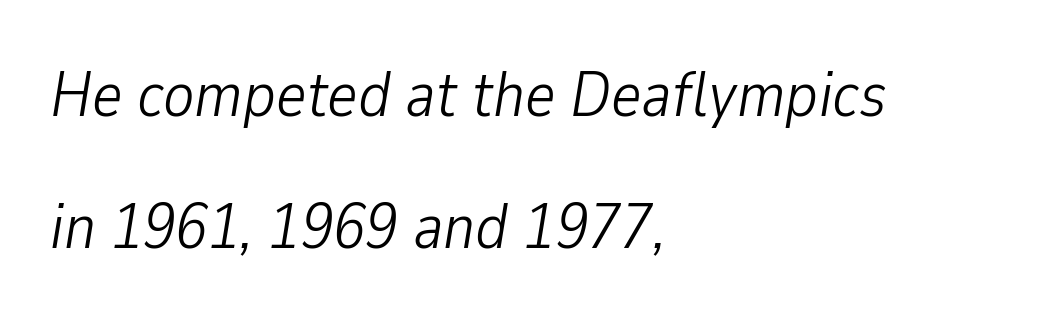
Check under the words: just untouched page. Each line starts at the same left margin while the right side varies. Spacing verdict: proportional, widths tailored to each character. Quick note: italic. Compared with typical paragraphs, the rows here are farther apart. Caption: face not bold, strokes unweighted.
